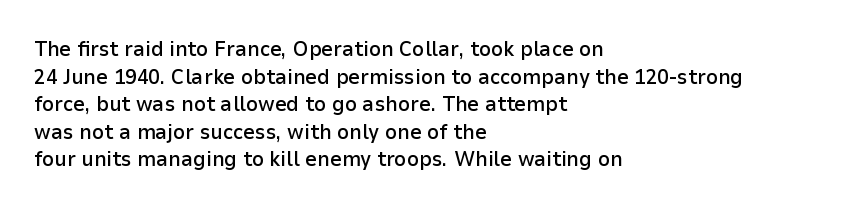
This sample uses plain, unmodified letter spacing. The foot of each line stays bare and open. The leading is moderate, giving the passage an even texture. A somewhat darkened texture: the type is semibold rather than bold.
